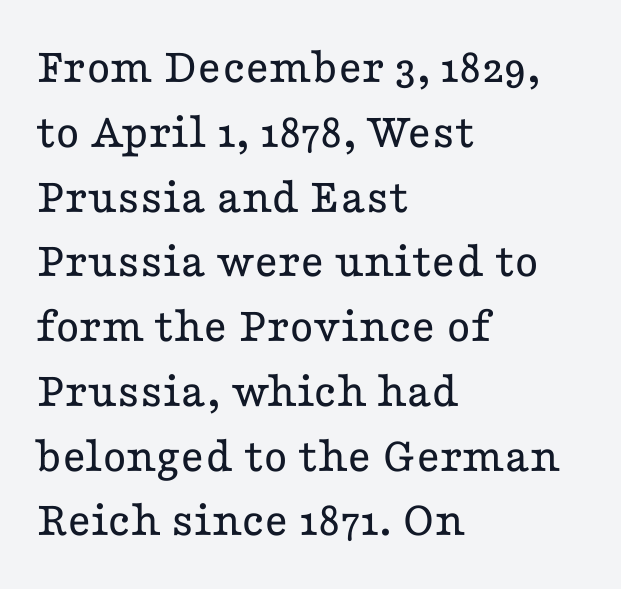
Q: Is the text bold? A: No.
Q: Is the text italic (slanted)? A: No, it is upright.
Q: Is the typeface a serif or a sans-serif typeface? A: Serif.
Q: Is the text underlined? A: No.
Q: How is the paragraph aligned? A: Left-aligned.
Q: Is the spacing between letters normal or unusually wide? A: Normal.
Q: Is the spacing between lines tight, normal or loose? A: Normal.
Q: Width (condensed, normal, or wide)? A: Wide.
Q: Stroke contrast? A: Low.
Q: x-height? A: Medium.
Q: Monospaced? A: No.
